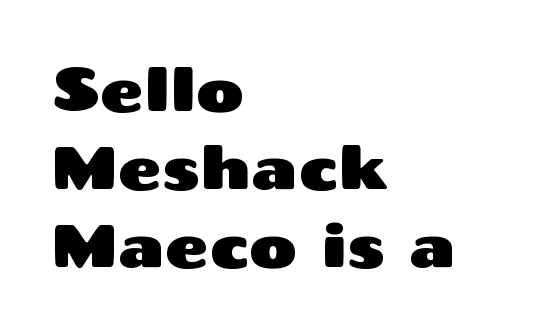
{"serif": "no", "italic": "no", "width": "wide", "stroke_contrast": "medium", "x_height": "medium", "monospaced": "no", "underline": "no", "align": "left", "line_spacing": "normal", "line_spacing_ratio": 1.32, "letter_spacing": "normal", "letter_spacing_em": 0.0, "glyph_px": 59}
